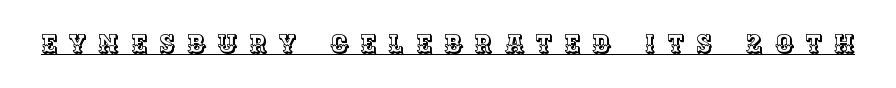
The image shows 25 px text type, upright; set unusually wide letter spacing (+0.47 em), underlined.
